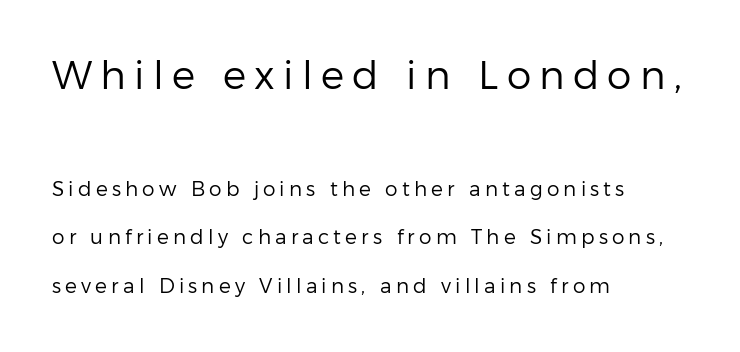
Posture: straight, roman, zero tilt. Visually the block forms a straight wall on the left and a jagged coastline on the right. Do the characters align in a grid? No, the font is proportional. Characters follow at a spacing far wider than the type designer built in.
